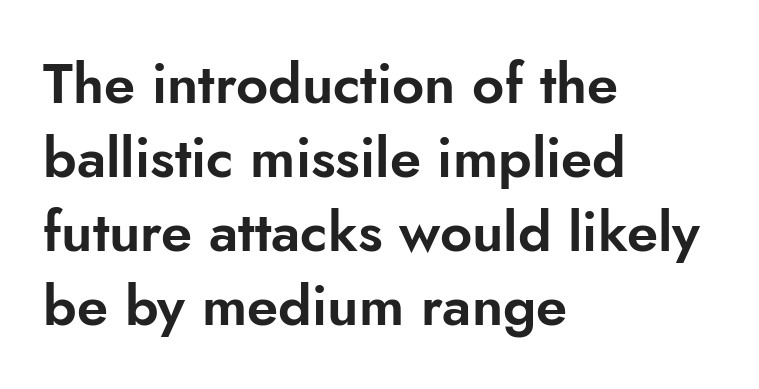
Nope, not italic — everything's standing straight. Check the space under the baseline: it is left empty. Are there feet on the stems? There aren't — it's a sans. The vertical gap from one line to the next is medium.
